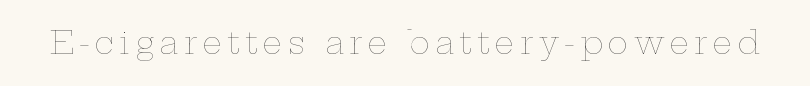
Q: Is the text bold? A: No.
Q: Is the text italic (slanted)? A: No, it is upright.
Q: Is the text underlined? A: No.
Q: Width (condensed, normal, or wide)? A: Wide.
Q: Stroke contrast? A: Low.
Q: x-height? A: Medium.
Q: Monospaced? A: No.
